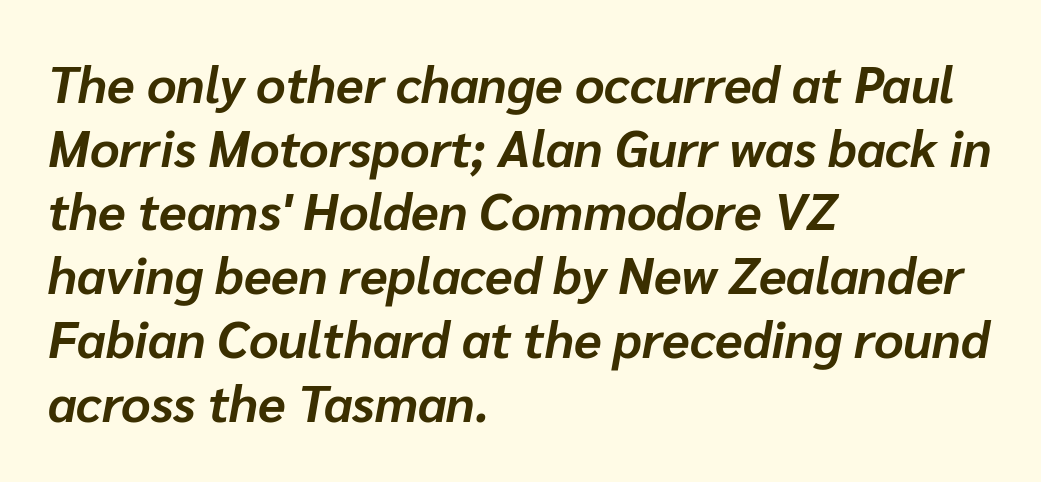
Q: Is the text bold? A: Yes.
Q: Is the text italic (slanted)? A: Yes, it leans right by about 10 degrees.
Q: Is the text underlined? A: No.
Q: How is the paragraph aligned? A: Left-aligned.
Q: Is the spacing between letters normal or unusually wide? A: Normal.
Q: Is the spacing between lines tight, normal or loose? A: Normal.
Q: Width (condensed, normal, or wide)? A: Normal.
Q: Stroke contrast? A: Low.
Q: x-height? A: Medium.
Q: Monospaced? A: No.
